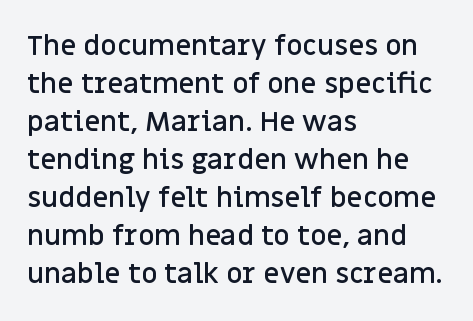
Posture: upright roman. A fair bit of extra ink — the face is semibold, not bold. Serif or sans? Sans — the stroke terminals are bare. Varying glyph widths throughout — classic text-font behaviour. Between one letter and the next there's only the usual sliver of space.
